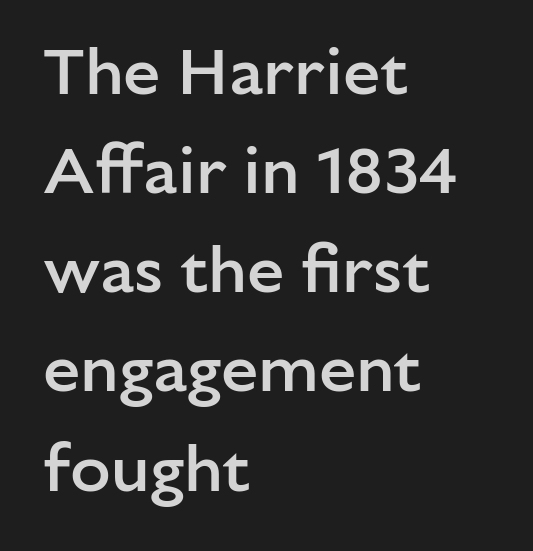
Characters follow at the spacing the type designer built in. Normally led — the rows are evenly, conventionally spaced. Posture: upright roman. A typesetter would call this proportional, since set widths differ per character.
